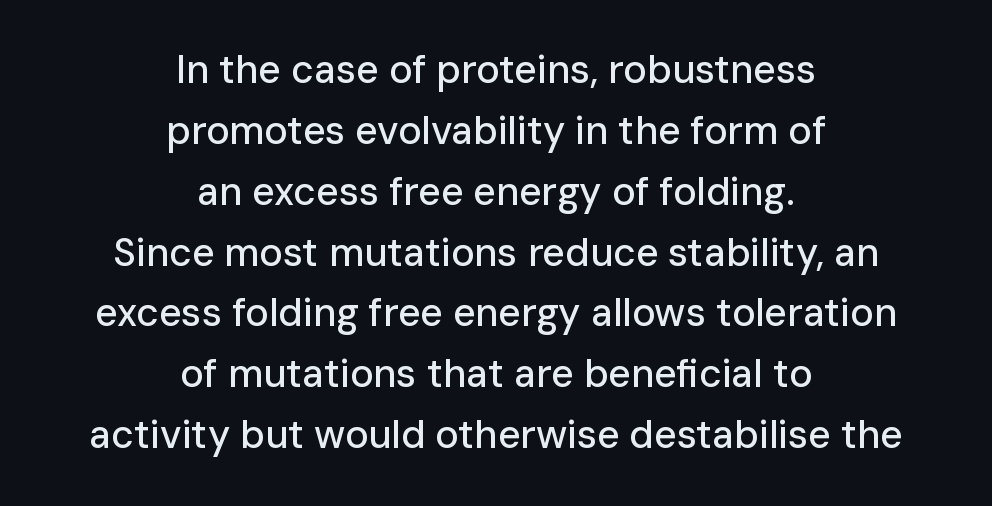
The image shows 39 px sans-serif type, upright; set centered, normal line spacing (1.56x), normal letter spacing, not underlined; low stroke contrast and a medium x-height.
